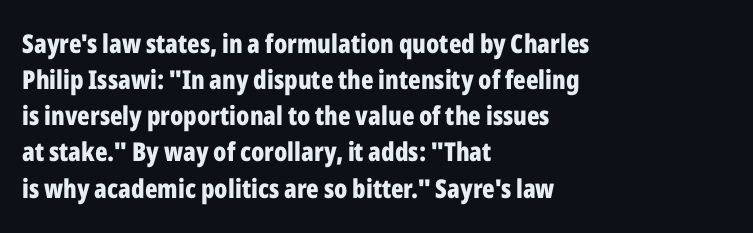
Clear beneath every line of the passage. The typography opts for an upright posture over an oblique one. Evenly set lines give the paragraph a standard silhouette. Standard letterfit; no display-style spreading of the glyphs. The compositor pushed each line to the left boundary.
